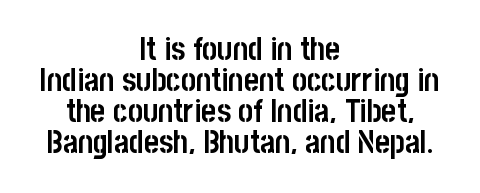
Set as a true bold cut, around the 700 mark. Line starts and ends both wander, symmetrically. Here the glyphs are tracked normally, forming tight word shapes. The glyphs are unaccompanied by any horizontal stroke below them. Students, observe: this is what under-led, compact text looks like.
